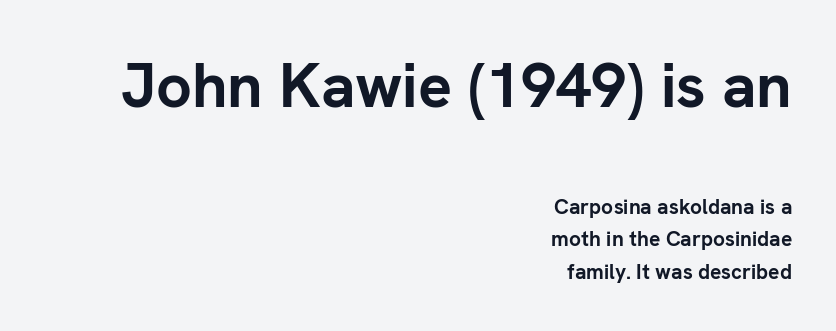
The text was rendered using a sans face with plain stroke endings. The rendering uses a moderate line-height, typical for paragraphs. This rendering features lettering with no underline. Spacing verdict: proportional, widths tailored to each character. Compare the two chunks: the upper has the greater cap height.
